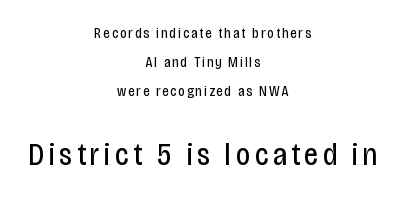
Q: Is the text bold? A: No.
Q: Is the text italic (slanted)? A: No, it is upright.
Q: Is the typeface a serif or a sans-serif typeface? A: Sans-serif.
Q: Is the text underlined? A: No.
Q: How is the paragraph aligned? A: Centered.
Q: Is the spacing between lines tight, normal or loose? A: Loose.
Q: Which block of text is set in a larger size, the first (top) or the second (bottom)? A: The second (bottom) one.
Q: Width (condensed, normal, or wide)? A: Condensed.
Q: Stroke contrast? A: Low.
Q: x-height? A: Large.
Q: Monospaced? A: No.
